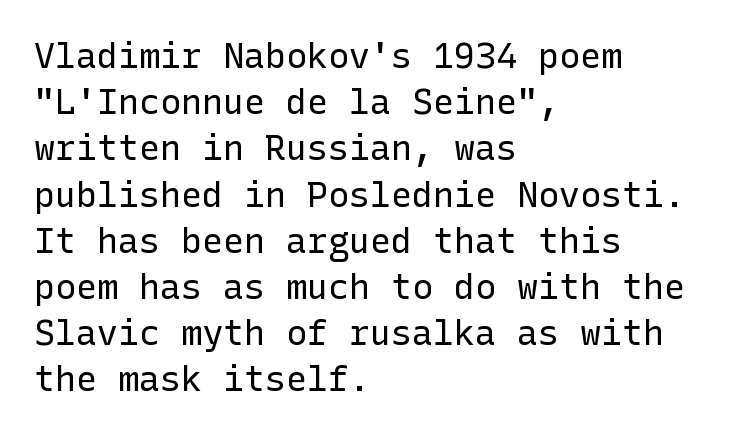
Q: Is the text bold? A: No.
Q: Is the text italic (slanted)? A: No, it is upright.
Q: Is the typeface a serif or a sans-serif typeface? A: Sans-serif.
Q: Is the text underlined? A: No.
Q: How is the paragraph aligned? A: Left-aligned.
Q: Is the spacing between letters normal or unusually wide? A: Normal.
Q: Is the spacing between lines tight, normal or loose? A: Normal.
Q: Width (condensed, normal, or wide)? A: Normal.
Q: Stroke contrast? A: Low.
Q: x-height? A: Medium.
